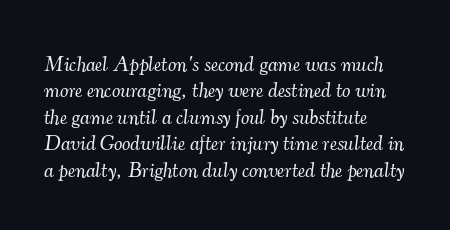
The image shows 21 px text type, italic (leaning right); set left-aligned, normal line spacing (1.26x), normal letter spacing, not underlined.
